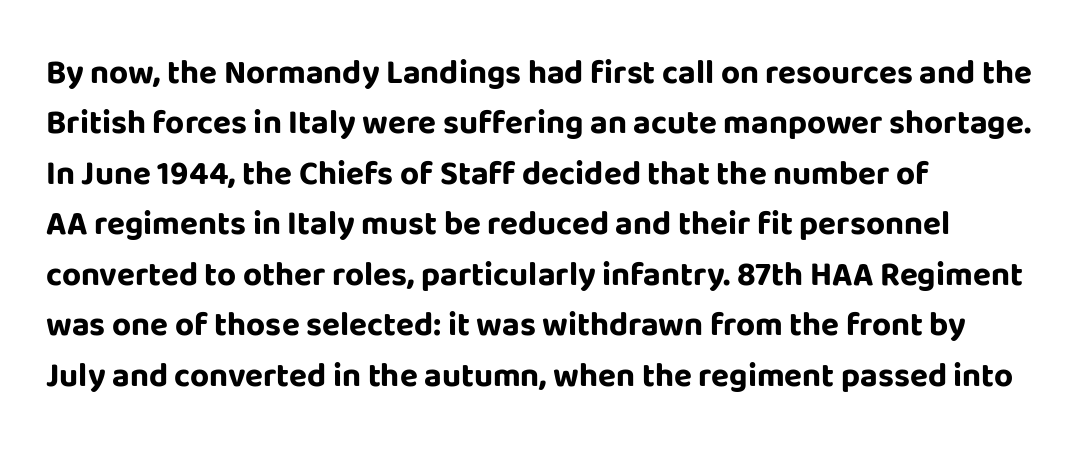
The image shows 33 px bold sans-serif type, upright; set left-aligned, normal line spacing (1.53x), normal letter spacing, not underlined; low stroke contrast and a large x-height.
